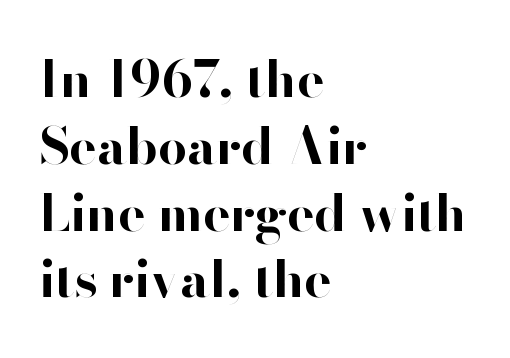
What's the leading like? Ordinary, nothing unusual. The gap between lines stays unmarked. Each glyph is drawn with heavy, bold strokes. Every row of glyphs begins at an identical x-position on the left. These lines keep a tight, regular rhythm from letter to letter.
